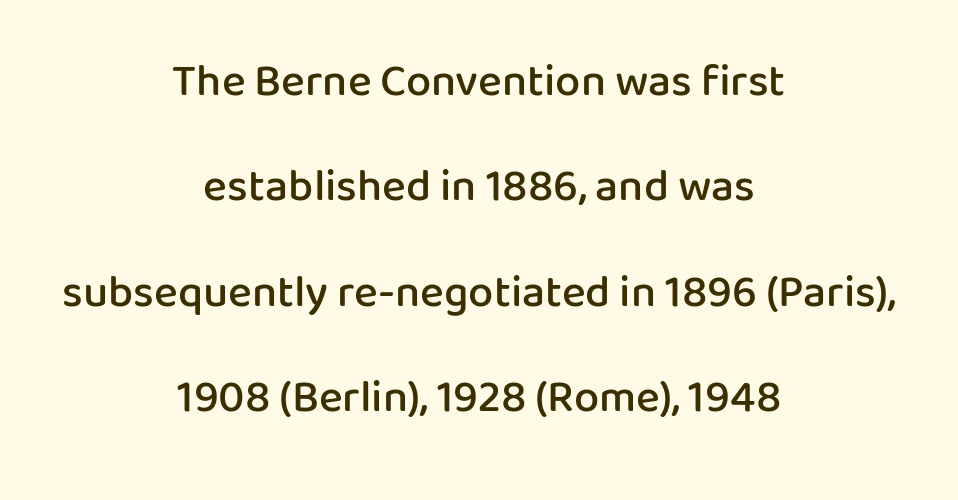
{"serif": "no", "italic": "no", "bold": "semi", "weight": "semibold", "width": "normal", "stroke_contrast": "low", "x_height": "medium", "monospaced": "no", "underline": "no", "align": "center", "line_spacing": "loose", "line_spacing_ratio": 2.34, "letter_spacing": "normal", "letter_spacing_em": 0.0, "glyph_px": 45}
